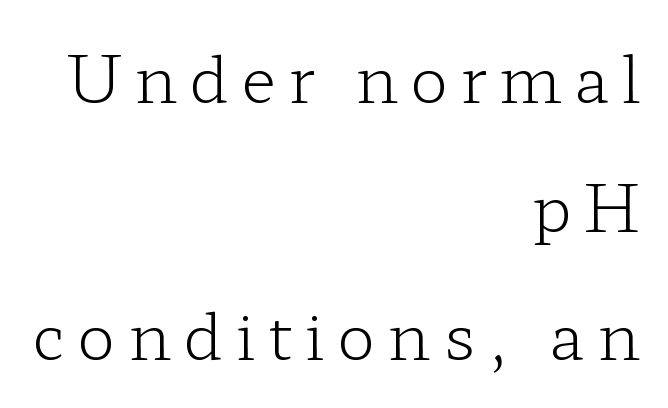
The image shows 64 px light, wide serif type, upright; set right-aligned, loose line spacing (2.01x), not underlined; low stroke contrast and a medium x-height.
